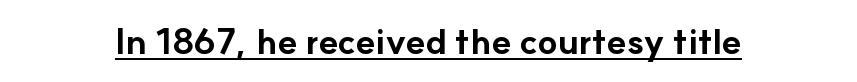
The image shows 36 px bold sans-serif type, upright; set normal letter spacing, underlined; low stroke contrast and a small x-height.
